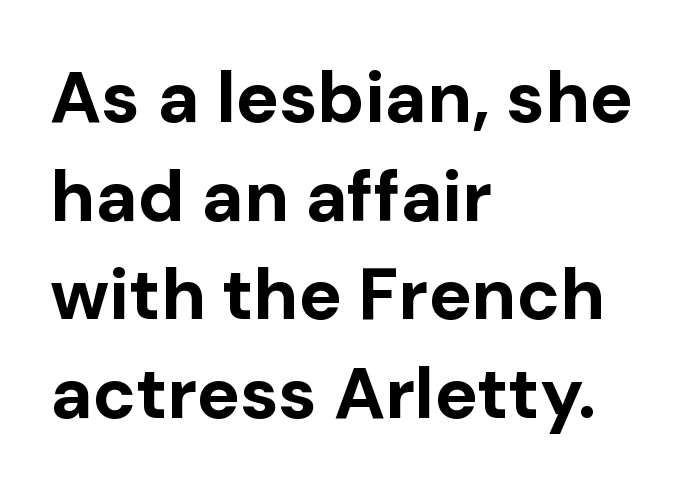
{"serif": "no", "italic": "no", "bold": "yes", "weight": "bold", "width": "normal", "stroke_contrast": "low", "x_height": "medium", "monospaced": "no", "underline": "no", "align": "left", "line_spacing": "normal", "line_spacing_ratio": 1.37, "letter_spacing": "normal", "letter_spacing_em": 0.0, "glyph_px": 72}
